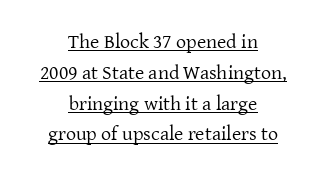
The cut favours lightness, reaching ordinary text weight at its darkest. Posture: vertical. Short and long lines alike share a common midpoint. A baseline rule has been typeset under these characters.
